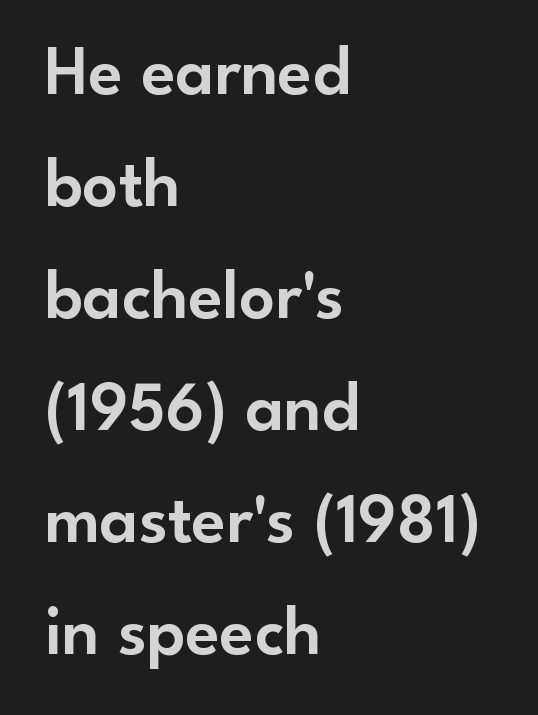
Q: Is the text italic (slanted)? A: No, it is upright.
Q: Is the typeface a serif or a sans-serif typeface? A: Sans-serif.
Q: Is the text underlined? A: No.
Q: How is the paragraph aligned? A: Left-aligned.
Q: Is the spacing between letters normal or unusually wide? A: Normal.
Q: Is the spacing between lines tight, normal or loose? A: Normal.
Q: Width (condensed, normal, or wide)? A: Normal.
Q: Stroke contrast? A: Low.
Q: x-height? A: Small.
Q: Monospaced? A: No.
